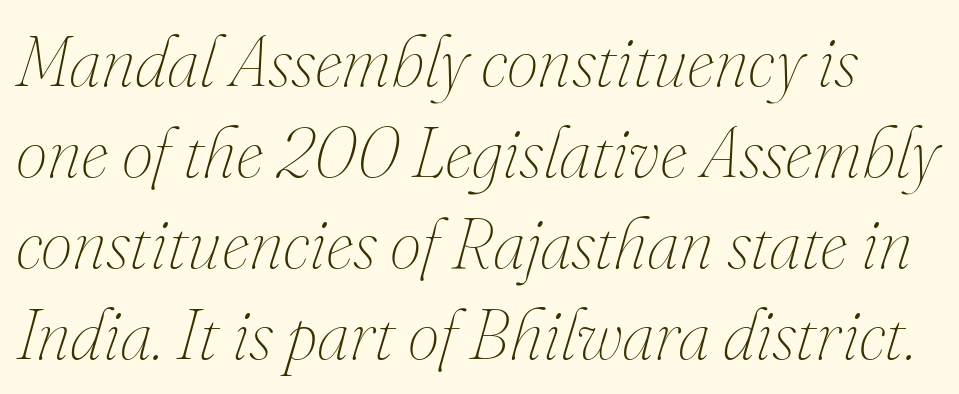
The image shows 71 px thin type, italic (leaning right); set normal line spacing (1.28x), normal letter spacing, not underlined; medium stroke contrast and a small x-height.
